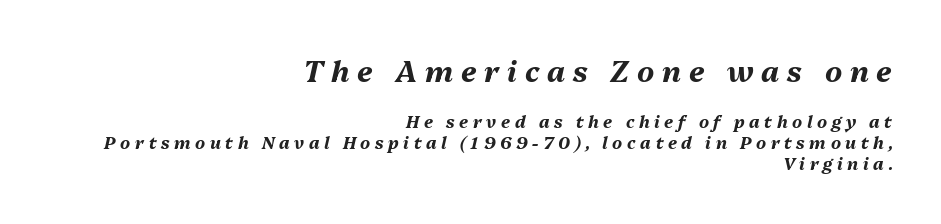
Strokes here are thick enough to call this a true bold. The rag falls on the left side of this text block. Is this a fixed-width face? No — the glyphs have proportional, varying widths. Note: larger setting up top, smaller setting below. The tracking jumps out immediately: characters are airy and widely separated.
